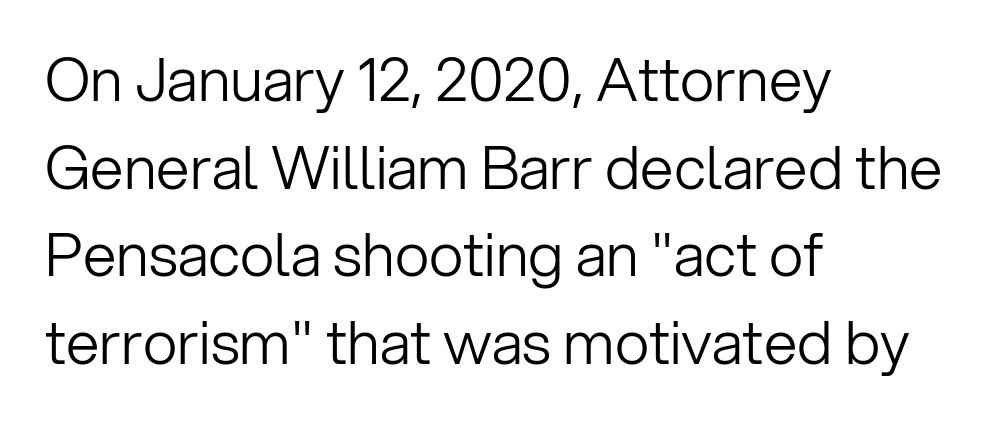
Compared with typical body copy, the letter spacing here is the same. Posture: upright roman. These lines are composed in type without serifs. The words here are not underlined.
